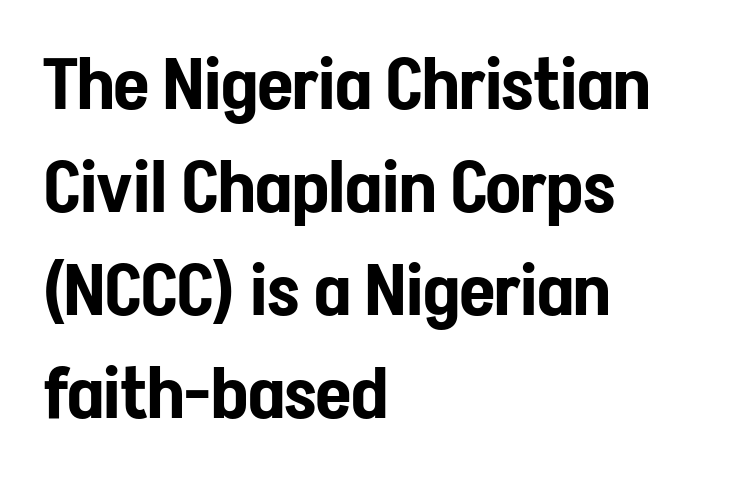
{"serif": "no", "italic": "no", "width": "condensed", "stroke_contrast": "low", "x_height": "medium", "monospaced": "no", "underline": "no", "align": "left", "line_spacing": "normal", "line_spacing_ratio": 1.43, "letter_spacing": "normal", "letter_spacing_em": 0.0, "glyph_px": 72}
